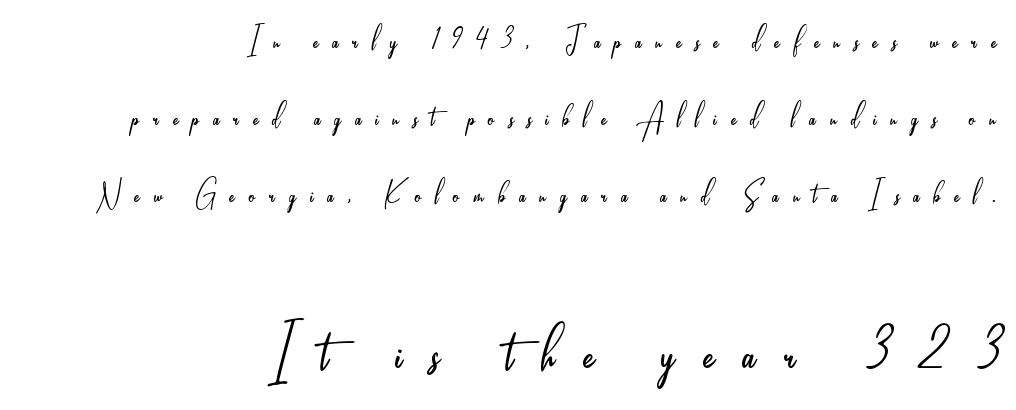
{"serif": "no", "bold": "no", "weight": "light", "width": "condensed", "stroke_contrast": "low", "x_height": "small", "monospaced": "no", "underline": "no", "align": "right", "line_spacing": "loose", "line_spacing_ratio": 2.02, "letter_spacing": "wide", "letter_spacing_em": 0.37, "larger_block": "second", "size_ratio": 2.03, "glyph_px": 77}
